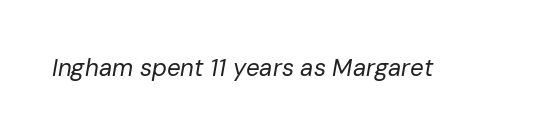
The image shows 24 px text type, italic (leaning right); set normal letter spacing, not underlined.
